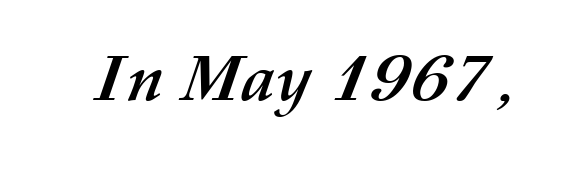
{"bold": "yes", "weight": "semibold", "width": "normal", "stroke_contrast": "medium", "x_height": "medium", "monospaced": "no", "underline": "no", "letter_spacing": "normal", "letter_spacing_em": 0.0, "glyph_px": 64}
